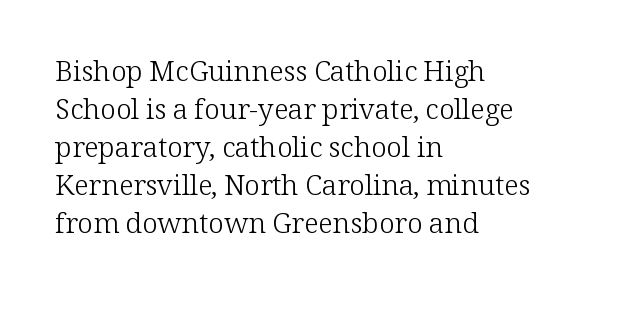
Counters stay open thanks to moderate or lighter strokes. Horizontal bands of white between lines are of average thickness. Underline: absent. Visually the block forms a straight wall on the left and a jagged coastline on the right. The typography opts for an upright posture over an oblique one. A typesetter would call this proportional, since set widths differ per character.
